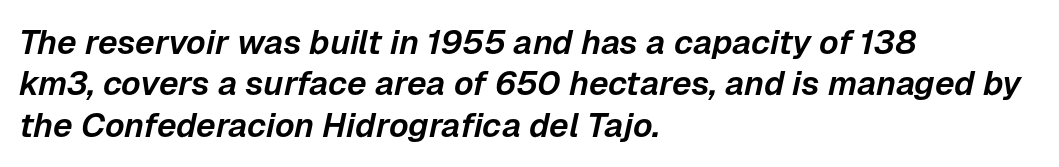
Words float on clear page, feet unadorned. There's an unmistakable incline to the writing here. Casual observation: everything's shoved over to the left. Here the designer chose a conventional face with non-uniform glyph widths. What stands out about the letter spacing? Nothing — it is the standard amount.
